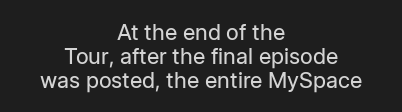
The image shows 22 px text type, upright; set centered, tight line spacing (1.08x), normal letter spacing, not underlined.
